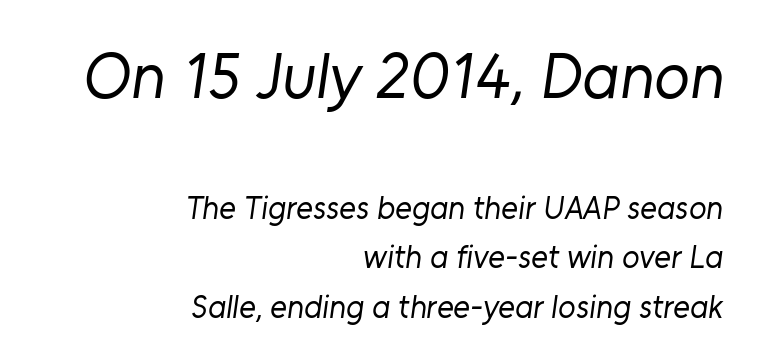
Q: Is the text bold? A: No.
Q: Is the typeface a serif or a sans-serif typeface? A: Sans-serif.
Q: Is the text underlined? A: No.
Q: How is the paragraph aligned? A: Right-aligned.
Q: Is the spacing between letters normal or unusually wide? A: Normal.
Q: Is the spacing between lines tight, normal or loose? A: Normal.
Q: Which block of text is set in a larger size, the first (top) or the second (bottom)? A: The first (top) one.
Q: Width (condensed, normal, or wide)? A: Normal.
Q: Stroke contrast? A: Low.
Q: x-height? A: Medium.
Q: Monospaced? A: No.
